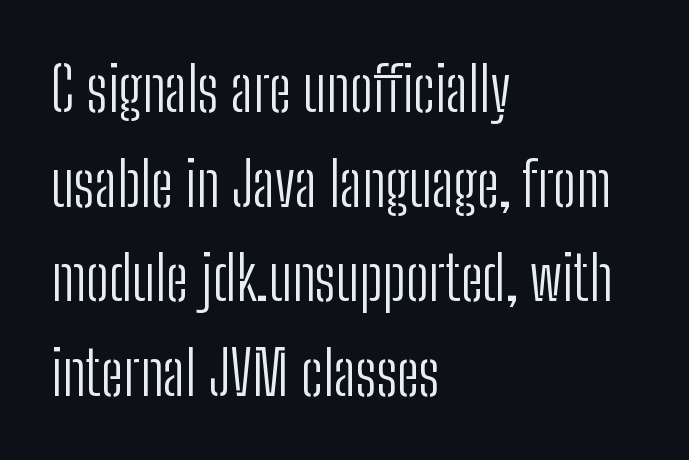
{"serif": "no", "italic": "no", "bold": "no", "weight": "light", "width": "condensed", "stroke_contrast": "low", "x_height": "medium", "monospaced": "no", "underline": "no", "align": "left", "line_spacing": "normal", "line_spacing_ratio": 1.55, "letter_spacing": "normal", "letter_spacing_em": 0.0, "glyph_px": 61}
